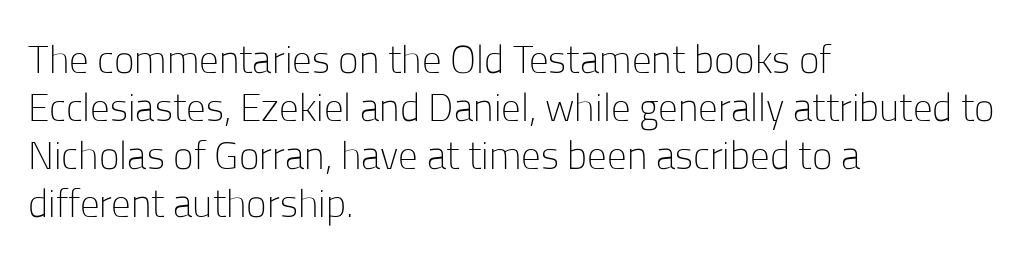
{"serif": "no", "italic": "no", "bold": "no", "weight": "light", "width": "normal", "stroke_contrast": "low", "x_height": "medium", "monospaced": "no", "underline": "no", "align": "left", "line_spacing_ratio": 1.23, "letter_spacing": "normal", "letter_spacing_em": 0.0, "glyph_px": 39}
